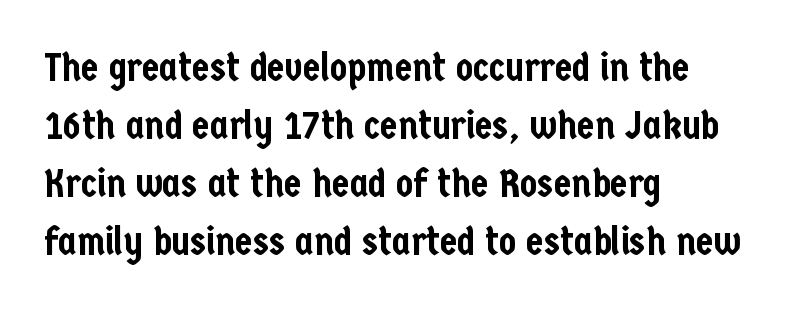
The image shows 40 px condensed sans-serif type, upright; set left-aligned, normal line spacing (1.45x), normal letter spacing, not underlined; low stroke contrast and a medium x-height.
